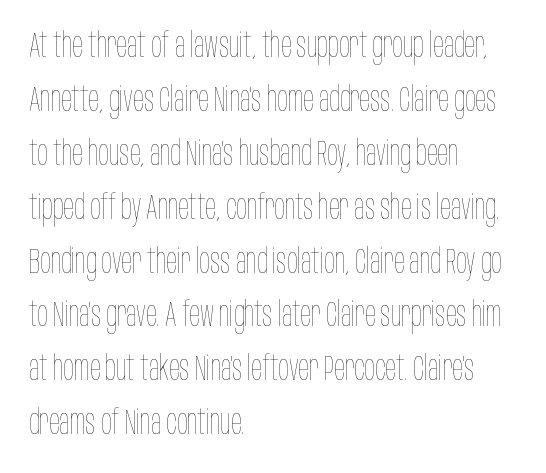
The image shows 35 px thin, condensed type, upright; set left-aligned, normal line spacing (1.54x), normal letter spacing, not underlined; low stroke contrast and a large x-height.
